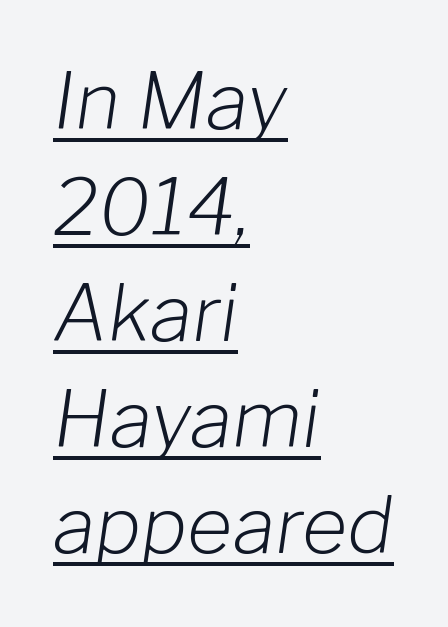
The image shows 78 px light type, italic (leaning right); set left-aligned, normal line spacing (1.36x), normal letter spacing, underlined; low stroke contrast and a medium x-height.
